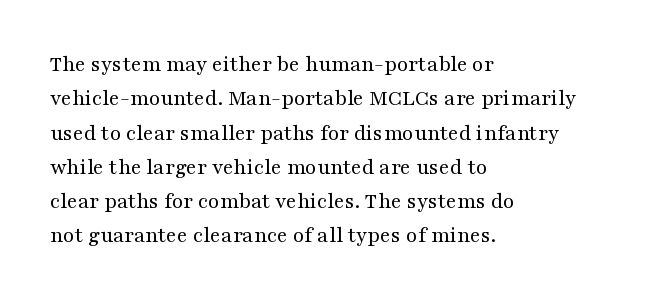
{"italic": "no", "bold": "no", "underline": "no", "align": "left", "line_spacing": "normal", "line_spacing_ratio": 1.49, "letter_spacing": "normal", "letter_spacing_em": 0.0, "glyph_px": 23}
